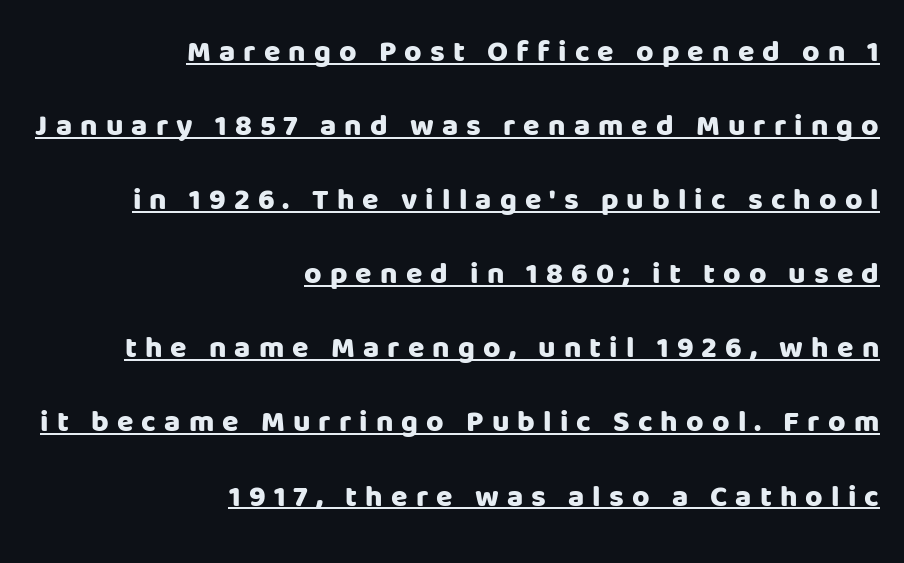
Compared with typical paragraphs, the rows here are farther apart. Descenders here cross a horizontal rule under the line. Between one letter and the next there's a generous, obvious gap. The strokes are fattened all the way to bold. Do the characters align in a grid? No, the font is proportional. Quick note: not italic, upright.
